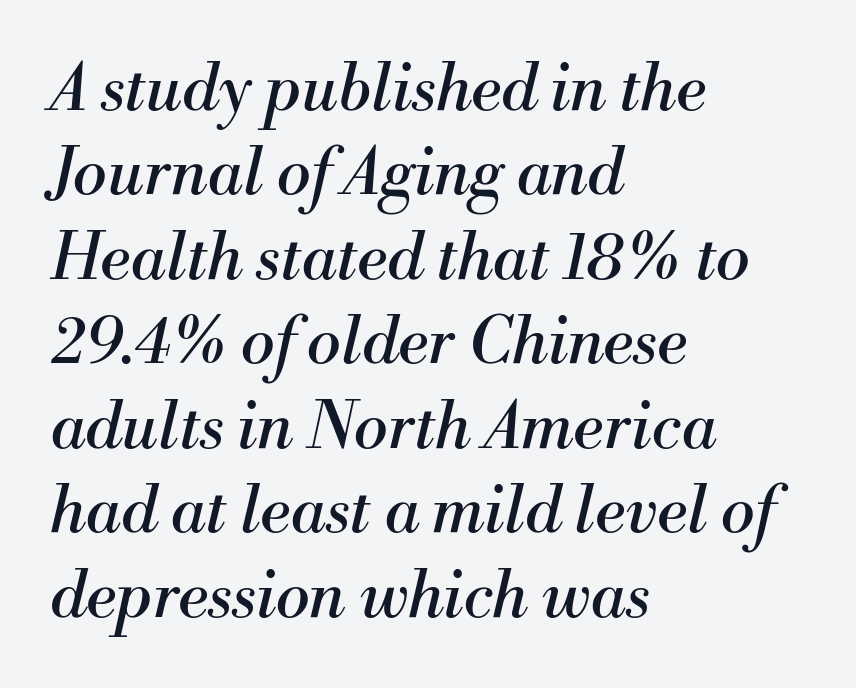
{"serif": "yes", "italic": "yes", "lean": "right", "slant_degrees": 13, "bold": "no", "weight": "regular", "width": "normal", "stroke_contrast": "medium", "x_height": "small", "monospaced": "no", "underline": "no", "align": "left", "line_spacing": "normal", "line_spacing_ratio": 1.32, "letter_spacing": "normal", "letter_spacing_em": 0.0, "glyph_px": 64}
